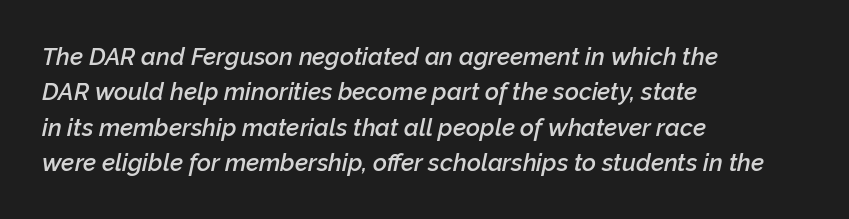
{"italic": "yes", "lean": "right", "slant_degrees": 12, "bold": "semi", "underline": "no", "align": "left", "line_spacing": "normal", "line_spacing_ratio": 1.47, "letter_spacing": "normal", "letter_spacing_em": 0.0, "glyph_px": 24}
